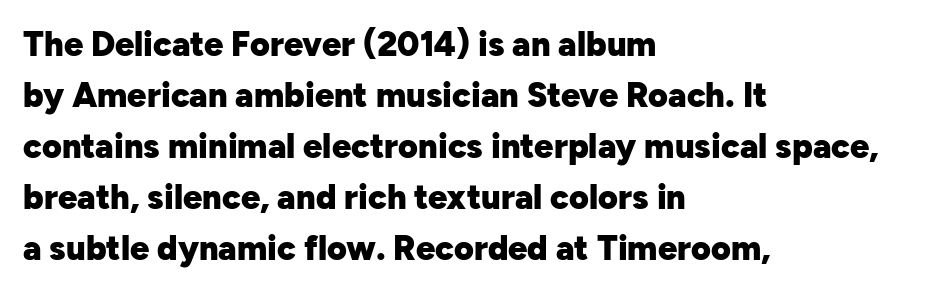
Q: Is the text bold? A: Yes.
Q: Is the text italic (slanted)? A: No, it is upright.
Q: Is the typeface a serif or a sans-serif typeface? A: Sans-serif.
Q: Is the text underlined? A: No.
Q: How is the paragraph aligned? A: Left-aligned.
Q: Is the spacing between letters normal or unusually wide? A: Normal.
Q: Is the spacing between lines tight, normal or loose? A: Normal.
Q: Width (condensed, normal, or wide)? A: Normal.
Q: Stroke contrast? A: Low.
Q: x-height? A: Medium.
Q: Monospaced? A: No.
